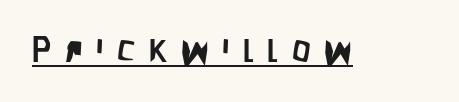
Q: Is the text italic (slanted)? A: No, it is upright.
Q: Is the typeface a serif or a sans-serif typeface? A: Sans-serif.
Q: Is the text underlined? A: Yes.
Q: Is the spacing between letters normal or unusually wide? A: Unusually wide.
Q: Width (condensed, normal, or wide)? A: Condensed.
Q: Stroke contrast? A: Low.
Q: x-height? A: Large.
Q: Monospaced? A: No.
